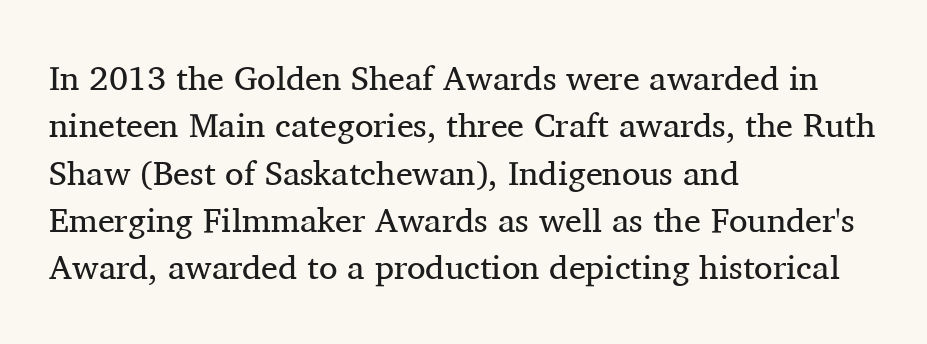
The image shows 34 px regular-weight serif type, upright; set left-aligned, normal line spacing (1.39x), normal letter spacing, not underlined; medium stroke contrast and a medium x-height.
